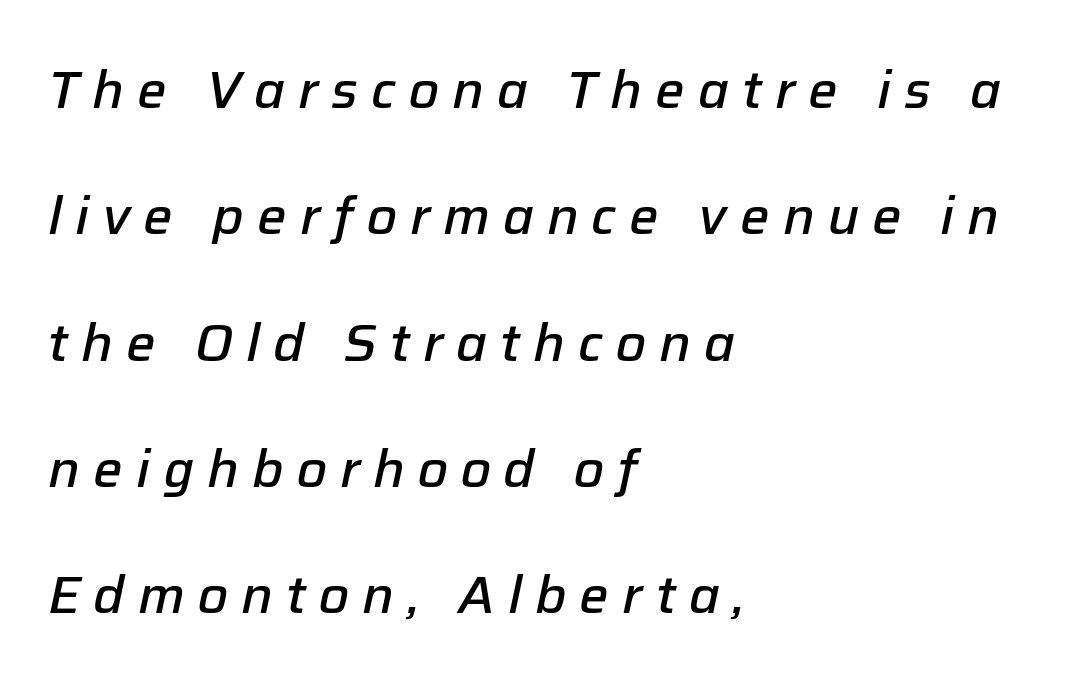
Q: Is the text bold? A: Semi-bold.
Q: Is the text italic (slanted)? A: Yes, it leans right by about 12 degrees.
Q: Is the text underlined? A: No.
Q: How is the paragraph aligned? A: Left-aligned.
Q: Is the spacing between letters normal or unusually wide? A: Unusually wide.
Q: Is the spacing between lines tight, normal or loose? A: Loose.
Q: Width (condensed, normal, or wide)? A: Normal.
Q: Stroke contrast? A: Low.
Q: x-height? A: Medium.
Q: Monospaced? A: No.
